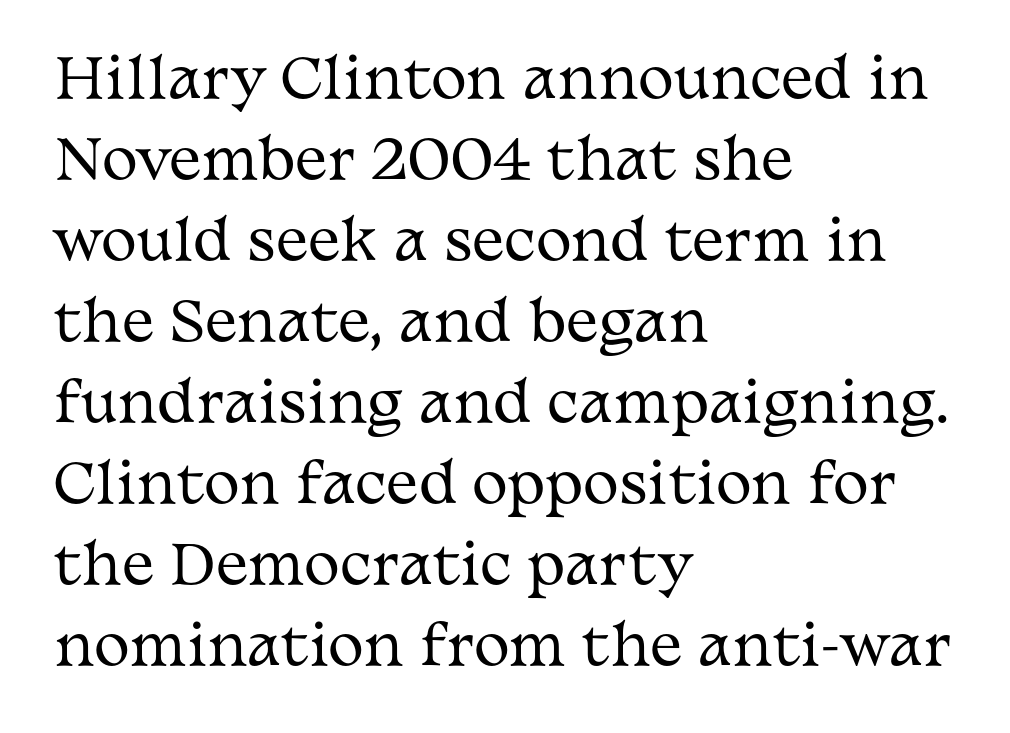
Q: Is the text bold? A: No.
Q: Is the text italic (slanted)? A: No, it is upright.
Q: Is the typeface a serif or a sans-serif typeface? A: Serif.
Q: Is the text underlined? A: No.
Q: How is the paragraph aligned? A: Left-aligned.
Q: Is the spacing between letters normal or unusually wide? A: Normal.
Q: Is the spacing between lines tight, normal or loose? A: Normal.
Q: Width (condensed, normal, or wide)? A: Wide.
Q: Stroke contrast? A: Medium.
Q: x-height? A: Medium.
Q: Monospaced? A: No.
